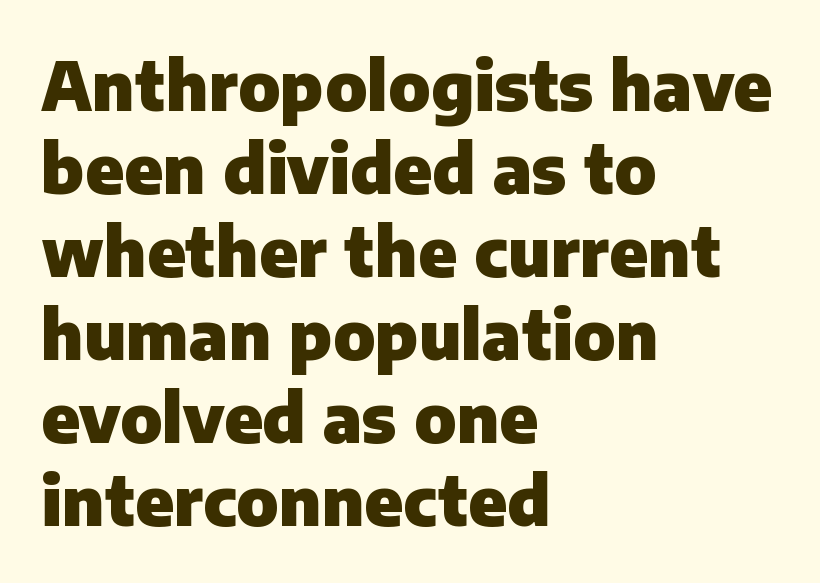
The image shows 67 px heavy sans-serif type, upright; set left-aligned, line spacing 1.24x, normal letter spacing, not underlined; low stroke contrast and a medium x-height.
